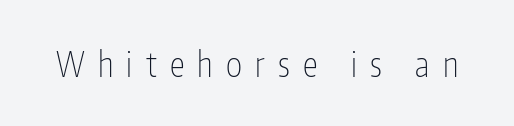
The string is rendered with underlining switched off. Varying glyph widths throughout — classic text-font behaviour. These lines have a slow, spaced-out rhythm from letter to letter. The face used here is a sans, in the tradition of grotesques and geometrics.
